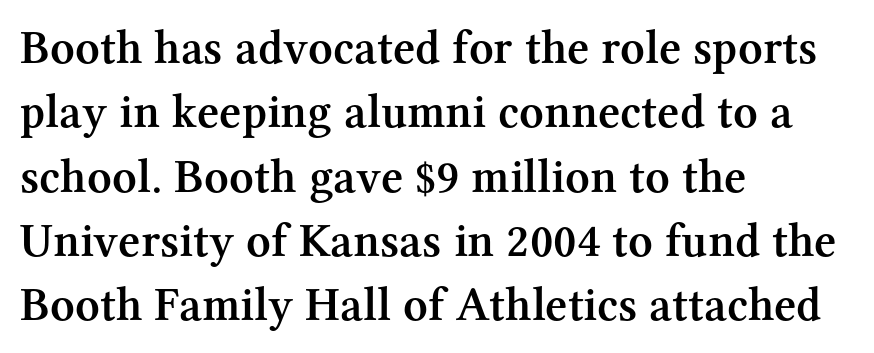
Each line starts at the same left margin while the right side varies. Note the varied advance widths — an 'i' is clearly narrower than an 'm'. No extra tracking has been applied to these lines. The lettering holds an erect, upright posture throughout. Observe the serifs anchoring each vertical stroke in this sample.
